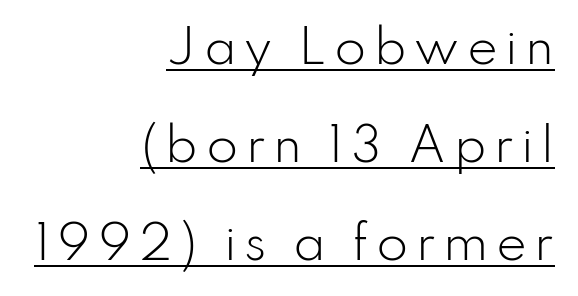
Q: Is the text bold? A: No.
Q: Is the text italic (slanted)? A: No, it is upright.
Q: Is the typeface a serif or a sans-serif typeface? A: Sans-serif.
Q: Is the text underlined? A: Yes.
Q: How is the paragraph aligned? A: Right-aligned.
Q: Is the spacing between lines tight, normal or loose? A: Loose.
Q: Width (condensed, normal, or wide)? A: Normal.
Q: Stroke contrast? A: Low.
Q: x-height? A: Small.
Q: Monospaced? A: No.
